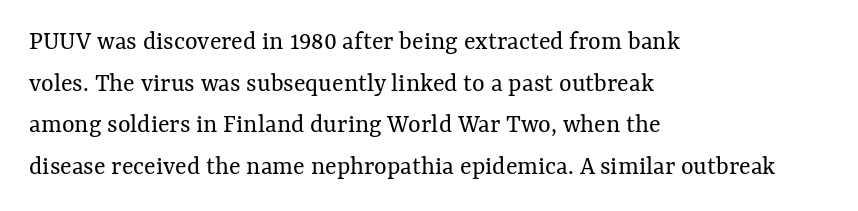
The image shows 27 px text type, upright; set left-aligned, normal line spacing (1.54x), normal letter spacing, not underlined.
